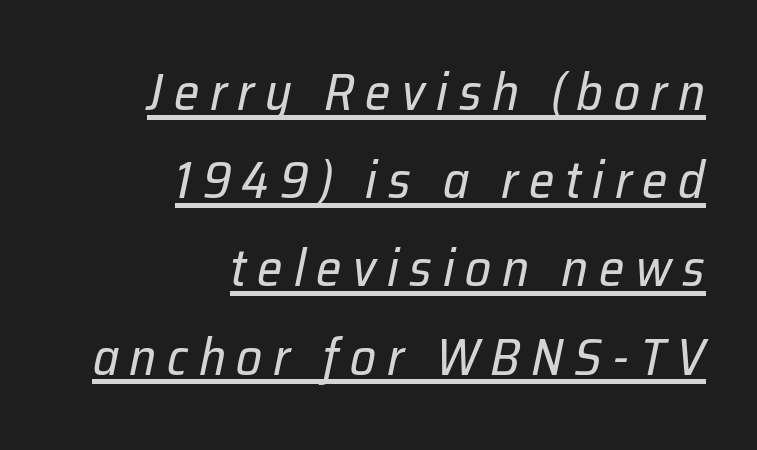
The image shows 51 px regular-weight type, italic (leaning right); set right-aligned, line spacing 1.73x, unusually wide letter spacing (+0.21 em), underlined; low stroke contrast and a medium x-height.
